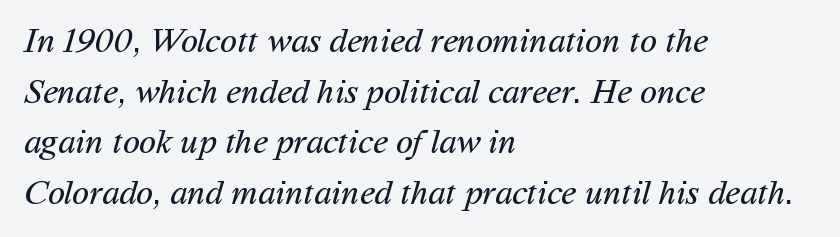
The image shows 35 px regular-weight sans-serif type; set left-aligned, normal line spacing (1.45x), normal letter spacing, not underlined; medium stroke contrast and a medium x-height.
